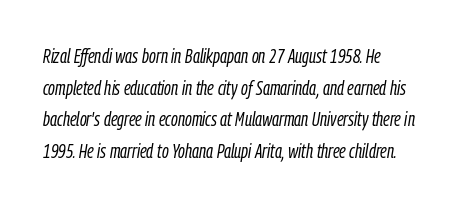
Words float on clear page, feet unadorned. Would a proofreader flag this as italicized? Yes. These lines sit exactly where default settings would place them. Each word holds together tightly as a unit, with standard inter-letter gaps. The typeface has the unassuming heft of standard copy or less.
